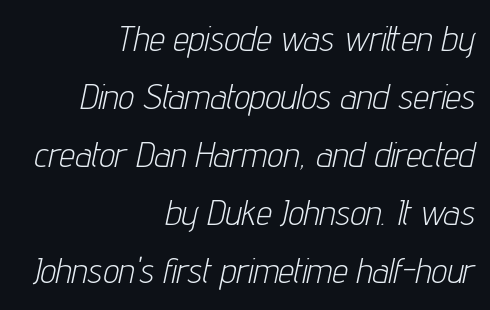
{"italic": "yes", "lean": "right", "slant_degrees": 12, "bold": "no", "weight": "light", "width": "condensed", "stroke_contrast": "low", "x_height": "medium", "monospaced": "no", "underline": "no", "align": "right", "line_spacing": "normal", "line_spacing_ratio": 1.66, "letter_spacing": "normal", "letter_spacing_em": 0.0, "glyph_px": 35}
